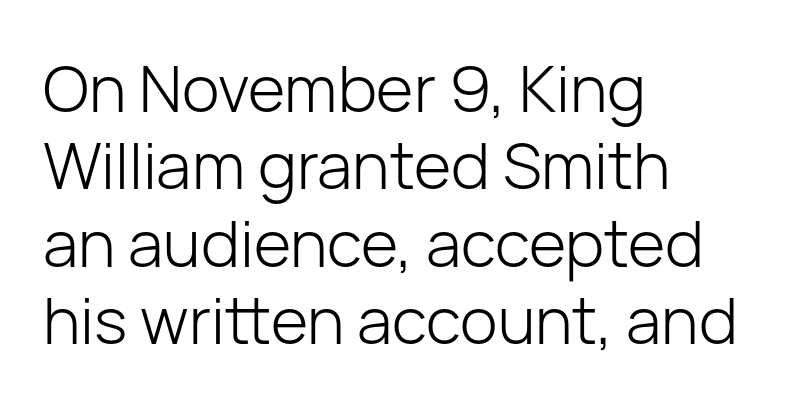
To sum up the face: it is a sans, with no serifs. Glyph-to-glyph distance matches everyday printed text. Nothing heavy about these letters — not bold at all. Notice how the passage keeps a crisp vertical edge on the left only. Varying glyph widths throughout — classic text-font behaviour.
